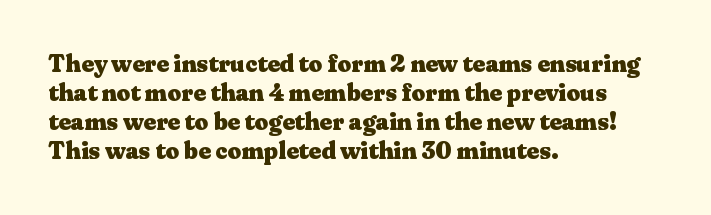
The image shows 24 px bold type, upright; set left-aligned, line spacing 1.21x, normal letter spacing, not underlined.
